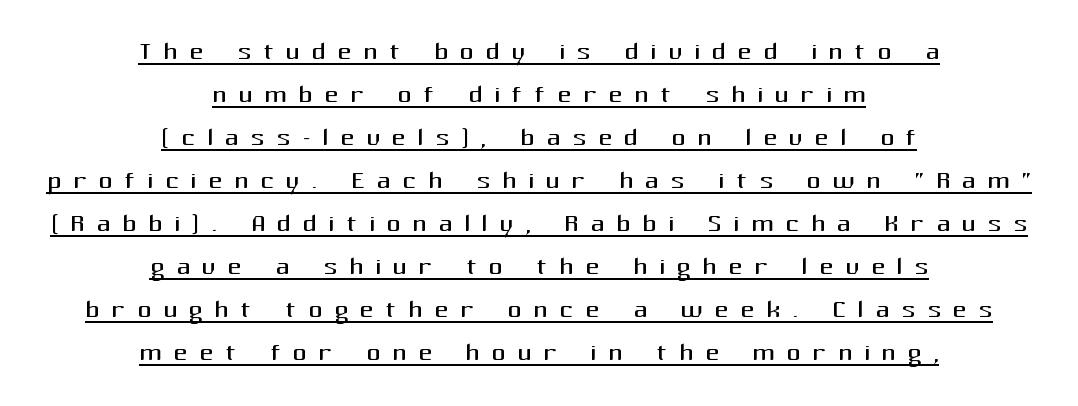
These lines are centered, leaving both edges ragged. A typesetter would call this heavily tracked-out type. The letterforms sit at book weight or below. These lines are rendered in a variable-pitch font. What decoration does the sample have? An underline.
